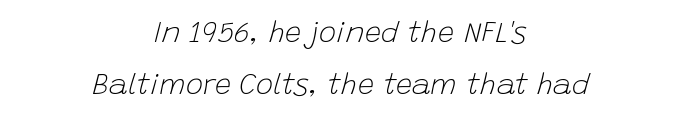
{"italic": "yes", "lean": "right", "slant_degrees": 15, "bold": "no", "weight": "light", "width": "normal", "stroke_contrast": "low", "x_height": "large", "monospaced": "no", "underline": "no", "align": "center", "line_spacing_ratio": 1.79, "letter_spacing": "normal", "letter_spacing_em": 0.0, "glyph_px": 29}
